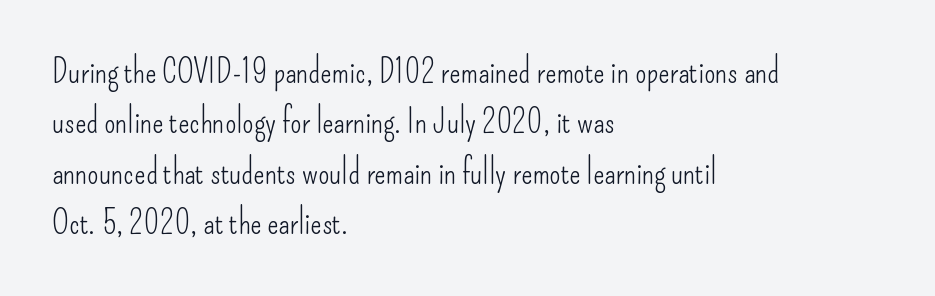
Q: Is the text bold? A: No.
Q: Is the text italic (slanted)? A: No, it is upright.
Q: Is the typeface a serif or a sans-serif typeface? A: Sans-serif.
Q: Is the text underlined? A: No.
Q: How is the paragraph aligned? A: Left-aligned.
Q: Is the spacing between letters normal or unusually wide? A: Normal.
Q: Is the spacing between lines tight, normal or loose? A: Normal.
Q: Width (condensed, normal, or wide)? A: Condensed.
Q: Stroke contrast? A: Low.
Q: x-height? A: Small.
Q: Monospaced? A: No.
